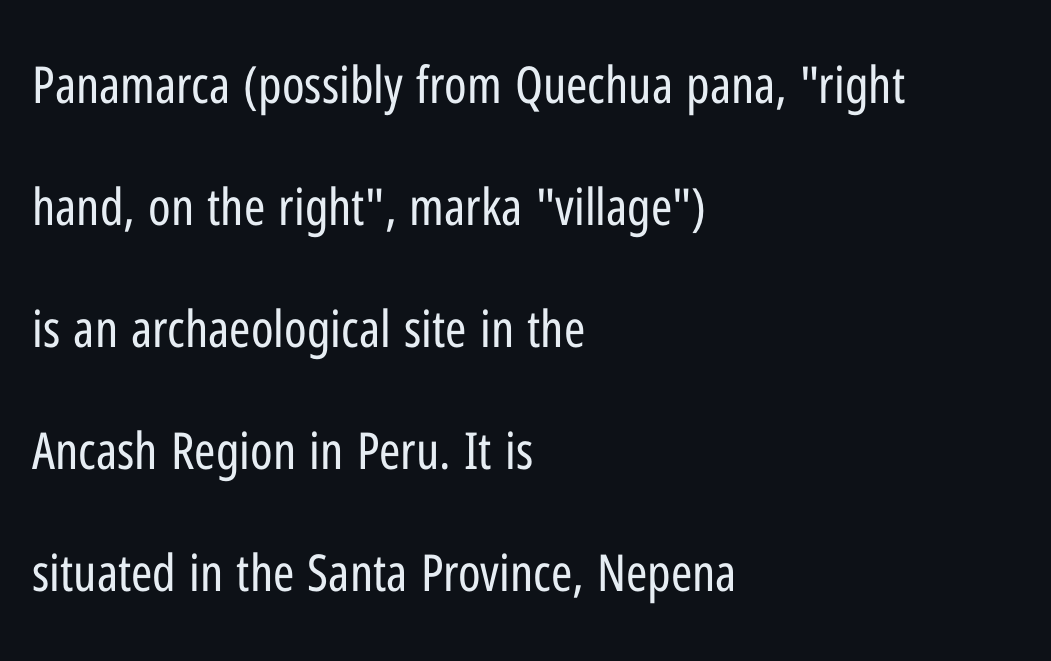
The image shows 51 px regular-weight, condensed sans-serif type, upright; set left-aligned, loose line spacing (2.39x), normal letter spacing, not underlined; low stroke contrast and a medium x-height.
